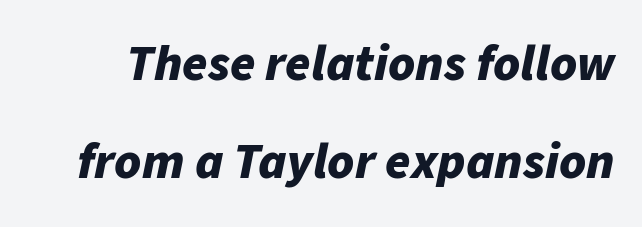
Q: Is the text bold? A: Yes.
Q: Is the text italic (slanted)? A: Yes, it leans right by about 11 degrees.
Q: Is the text underlined? A: No.
Q: Is the spacing between letters normal or unusually wide? A: Normal.
Q: Is the spacing between lines tight, normal or loose? A: Loose.
Q: Width (condensed, normal, or wide)? A: Normal.
Q: Stroke contrast? A: Low.
Q: x-height? A: Medium.
Q: Monospaced? A: No.
